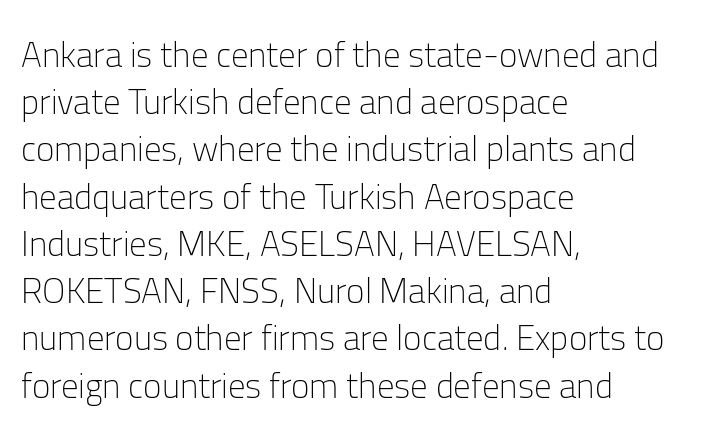
The image shows 35 px light sans-serif type, upright; set left-aligned, normal line spacing (1.35x), normal letter spacing, not underlined; low stroke contrast and a medium x-height.
